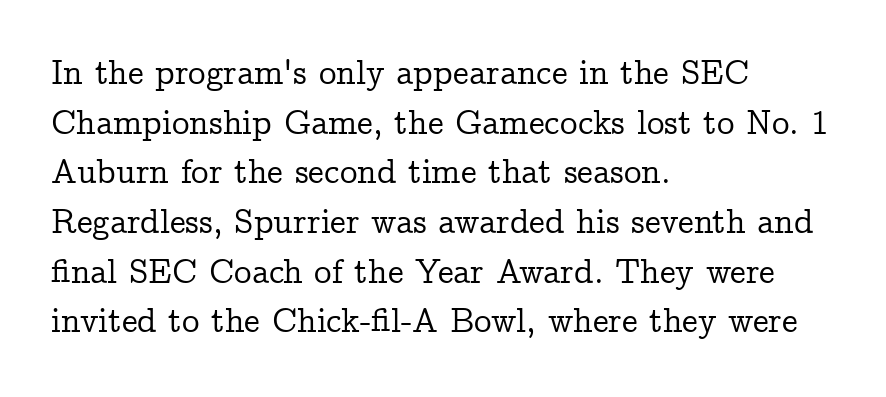
{"serif": "yes", "italic": "no", "width": "normal", "stroke_contrast": "low", "x_height": "medium", "monospaced": "no", "underline": "no", "align": "left", "line_spacing": "normal", "line_spacing_ratio": 1.42, "letter_spacing": "normal", "letter_spacing_em": 0.0, "glyph_px": 35}
